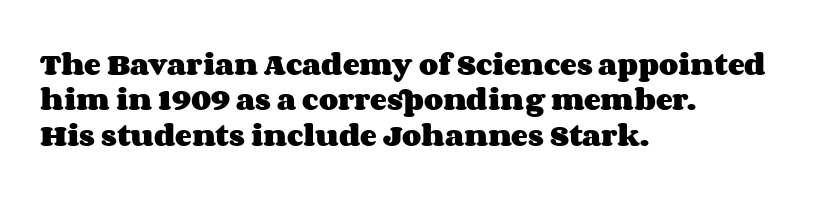
The strokes are fattened all the way to bold. Does the copy run flush right? No — it runs flush left. The face used here is rendered with its standard letterfit. Does the leading feel generous? No, just average. The typography opts for an upright posture over an oblique one.
